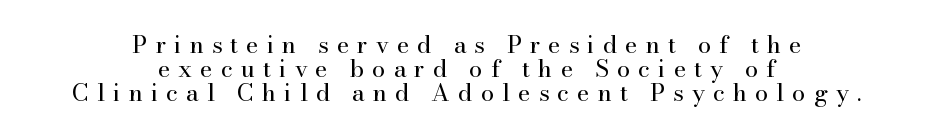
{"italic": "no", "bold": "no", "underline": "no", "align": "center", "line_spacing": "tight", "line_spacing_ratio": 1.01, "letter_spacing": "wide", "letter_spacing_em": 0.33, "glyph_px": 24}
